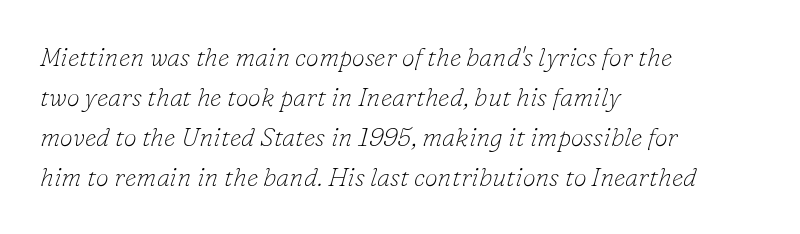
{"italic": "yes", "lean": "right", "slant_degrees": 16, "bold": "no", "underline": "no", "align": "left", "line_spacing": "normal", "line_spacing_ratio": 1.54, "letter_spacing": "normal", "letter_spacing_em": 0.0, "glyph_px": 26}
